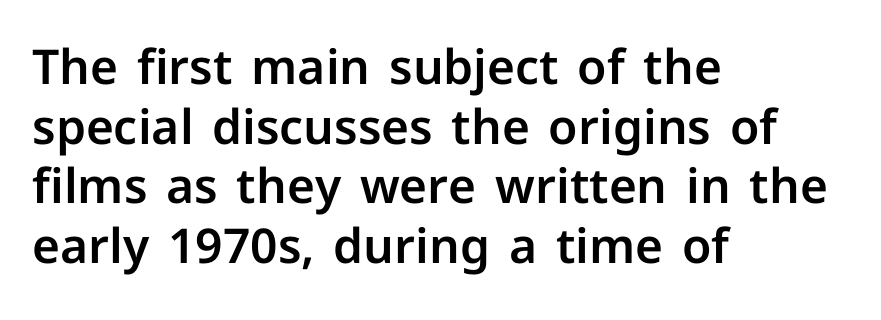
The image shows 48 px sans-serif type, upright; set left-aligned, line spacing 1.24x, normal letter spacing, not underlined; low stroke contrast and a medium x-height.
